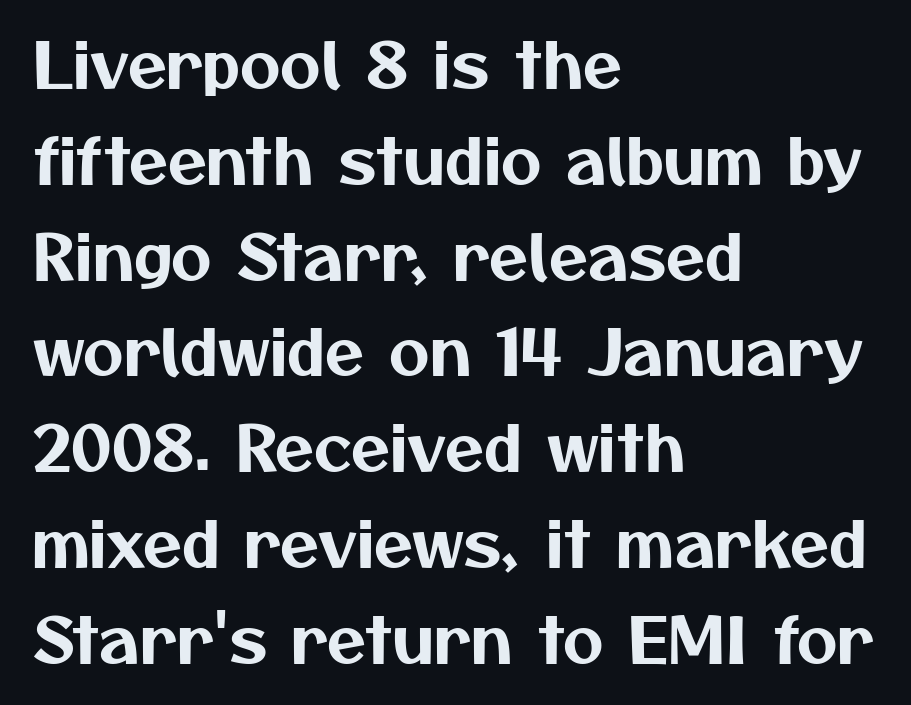
{"serif": "no", "width": "normal", "stroke_contrast": "medium", "x_height": "medium", "monospaced": "no", "underline": "no", "align": "left", "line_spacing": "normal", "line_spacing_ratio": 1.52, "letter_spacing": "normal", "letter_spacing_em": 0.0, "glyph_px": 63}
